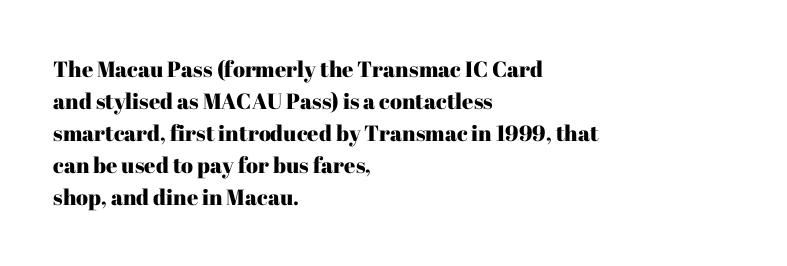
These lines were composed using upright roman letters. If you drew a ruler down the left edge, every line would touch it. In terms of leading, this rendering sits right in the middle. These lines keep a tight, regular rhythm from letter to letter. The glyphs are unaccompanied by any horizontal stroke below them.
